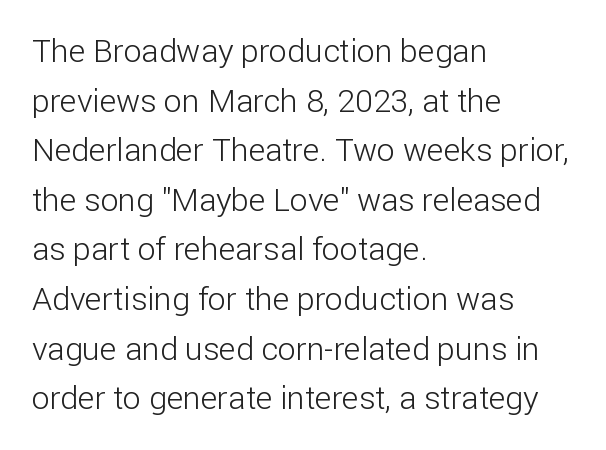
The image shows 32 px light sans-serif type, upright; set left-aligned, normal line spacing (1.55x), normal letter spacing, not underlined; low stroke contrast and a medium x-height.
